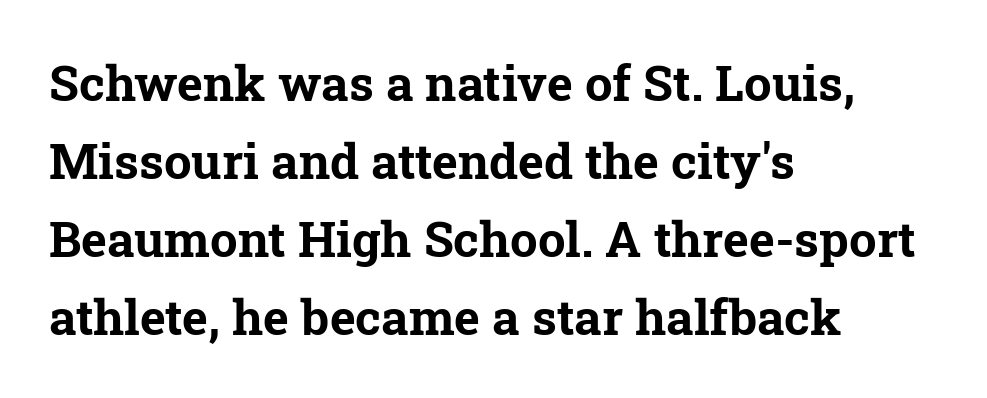
Q: Is the text bold? A: Yes.
Q: Is the typeface a serif or a sans-serif typeface? A: Serif.
Q: Is the text underlined? A: No.
Q: How is the paragraph aligned? A: Left-aligned.
Q: Is the spacing between letters normal or unusually wide? A: Normal.
Q: Is the spacing between lines tight, normal or loose? A: Normal.
Q: Width (condensed, normal, or wide)? A: Normal.
Q: Stroke contrast? A: Low.
Q: x-height? A: Medium.
Q: Monospaced? A: No.
